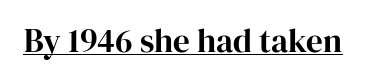
The typesetter has applied underlining to the passage shown. Serifs: yes, visible at the terminals of the letterforms. Looks like regular typesetting: each glyph gets only the width it needs. Between one letter and the next there's only the usual sliver of space. If you drew a line through each stem, it would be perfectly vertical.
